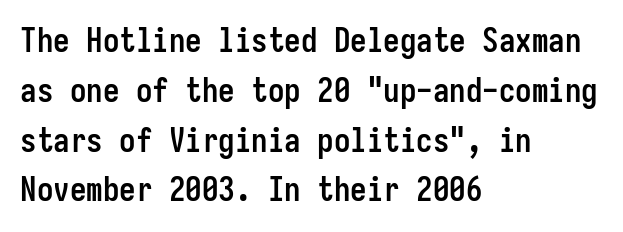
{"serif": "no", "italic": "no", "bold": "yes", "weight": "semibold", "width": "condensed", "stroke_contrast": "low", "x_height": "medium", "monospaced": "yes", "underline": "no", "align": "left", "line_spacing": "normal", "line_spacing_ratio": 1.51, "letter_spacing": "normal", "letter_spacing_em": 0.0, "glyph_px": 33}
